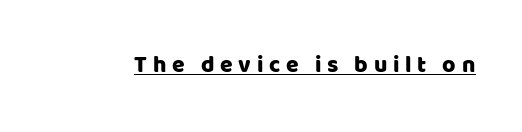
Q: Is the text italic (slanted)? A: No, it is upright.
Q: Is the text underlined? A: Yes.
Q: Is the spacing between letters normal or unusually wide? A: Unusually wide.
